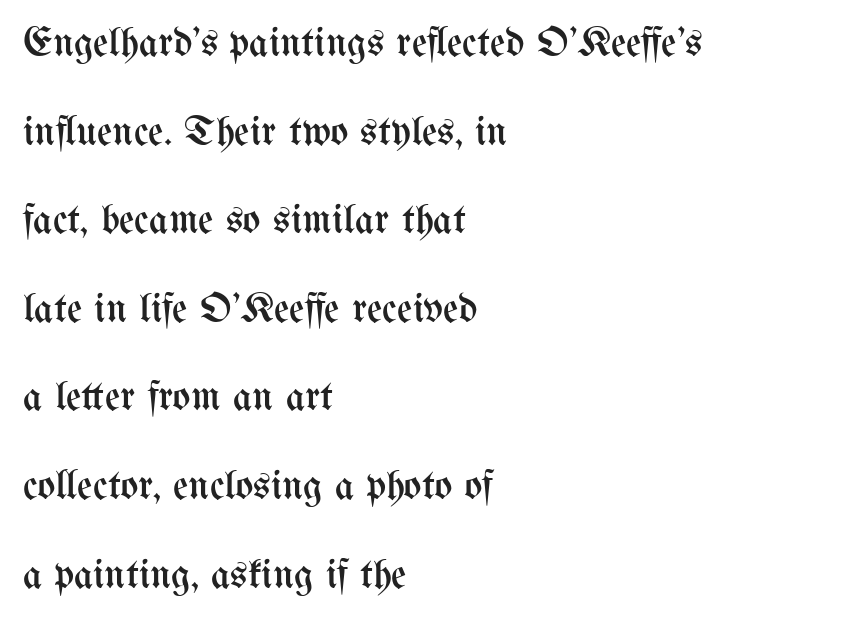
Q: Is the text bold? A: No.
Q: Is the text italic (slanted)? A: No, it is upright.
Q: Is the text underlined? A: No.
Q: How is the paragraph aligned? A: Left-aligned.
Q: Is the spacing between letters normal or unusually wide? A: Normal.
Q: Is the spacing between lines tight, normal or loose? A: Loose.
Q: Width (condensed, normal, or wide)? A: Condensed.
Q: Stroke contrast? A: Medium.
Q: x-height? A: Medium.
Q: Monospaced? A: No.
